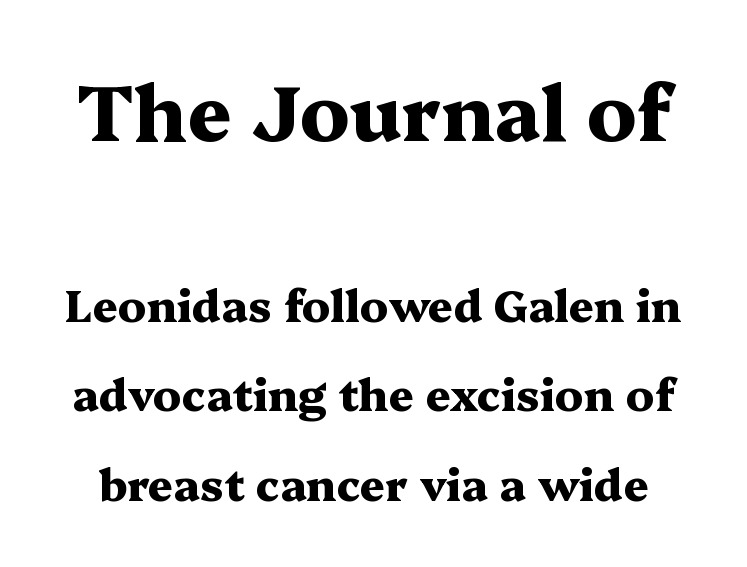
Note the varied advance widths — an 'i' is clearly narrower than an 'm'. Honestly, there is no underline to notice here at all. The first block has been scaled up relative to the second. Ascenders rise straight up at ninety degrees. Quick note: interline space is abundant. Is the type bold? Yes — the strokes are clearly thick and heavy.
